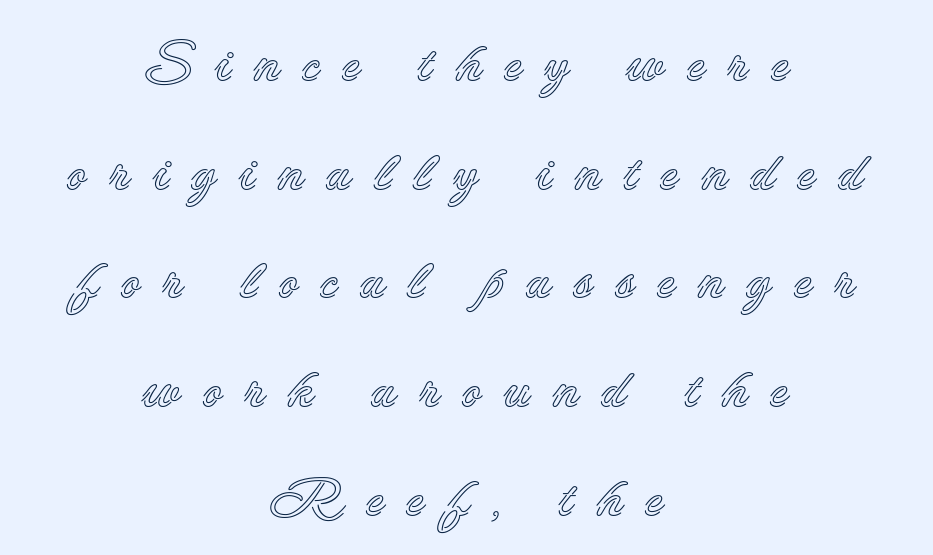
{"width": "normal", "x_height": "small", "monospaced": "no", "underline": "no", "align": "center", "line_spacing": "loose", "line_spacing_ratio": 1.94, "letter_spacing": "wide", "letter_spacing_em": 0.39, "glyph_px": 56}
